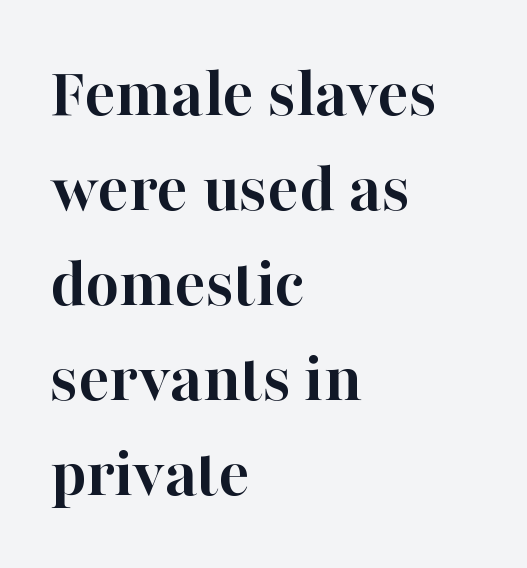
The space directly below the letters is spotless. These lines stack with their left ends in a neat column. The rendering uses a bold face; every stroke is thick and dark. The tracking reads as untouched default to a designer's eye.
